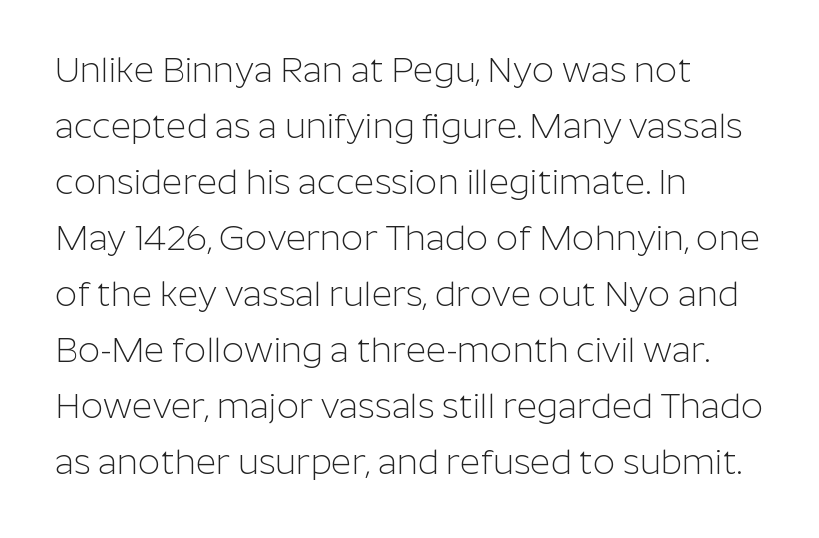
{"serif": "no", "italic": "no", "bold": "no", "weight": "light", "width": "normal", "stroke_contrast": "low", "x_height": "medium", "monospaced": "no", "underline": "no", "align": "left", "line_spacing": "normal", "line_spacing_ratio": 1.6, "letter_spacing": "normal", "letter_spacing_em": 0.0, "glyph_px": 35}
